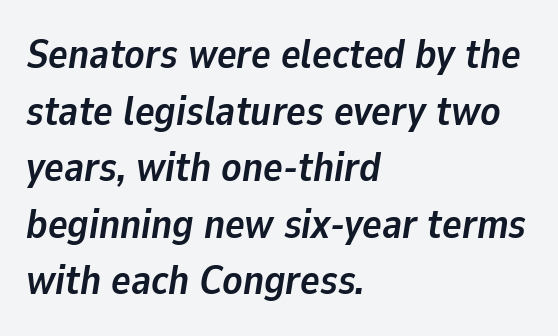
{"italic": "yes", "lean": "right", "slant_degrees": 9, "bold": "yes", "weight": "semibold", "width": "normal", "stroke_contrast": "low", "x_height": "medium", "monospaced": "no", "underline": "no", "align": "left", "line_spacing": "normal", "line_spacing_ratio": 1.38, "letter_spacing": "normal", "letter_spacing_em": 0.0, "glyph_px": 41}
